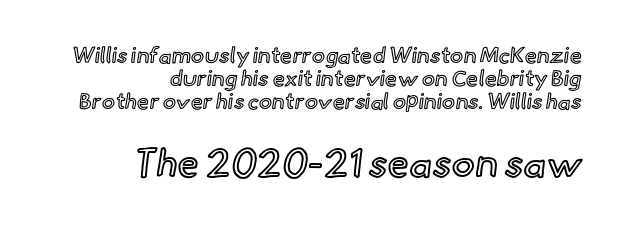
{"width": "normal", "x_height": "small", "monospaced": "no", "underline": "no", "align": "right", "line_spacing": "tight", "line_spacing_ratio": 1.04, "letter_spacing": "normal", "letter_spacing_em": 0.0, "larger_block": "second", "size_ratio": 1.77, "glyph_px": 39}
